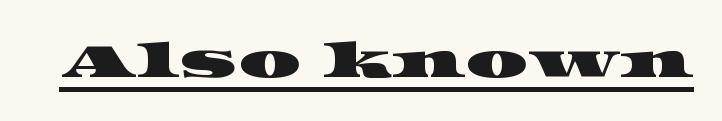
{"serif": "yes", "width": "wide", "stroke_contrast": "high", "x_height": "large", "monospaced": "no", "underline": "yes", "letter_spacing": "normal", "letter_spacing_em": 0.0, "glyph_px": 49}
